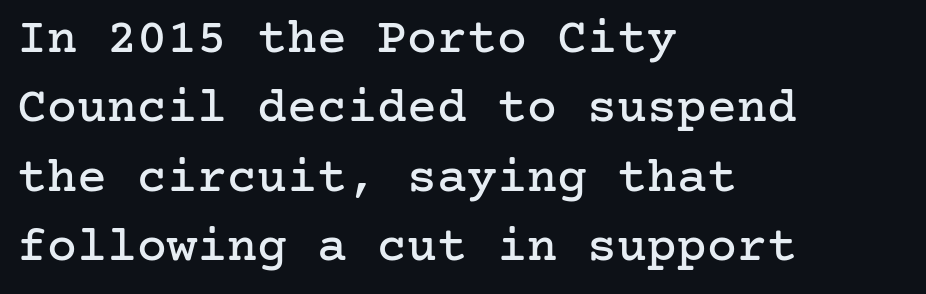
The image shows 50 px serif type, upright; set left-aligned, normal line spacing (1.39x), normal letter spacing, not underlined; low stroke contrast and a medium x-height.
